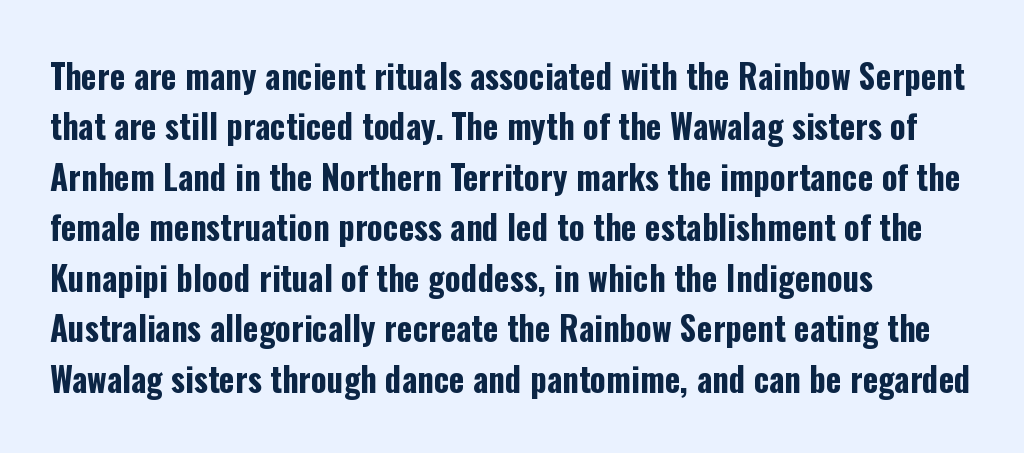
Horizontally, the lines are justified to the leading edge only. A typesetter would call this proportional, since set widths differ per character. The area under the type is left untouched. The text was rendered using a sans face with plain stroke endings. Leading matches the norm, producing a regular column. Notice how the stems are strictly vertical — no italics here.
